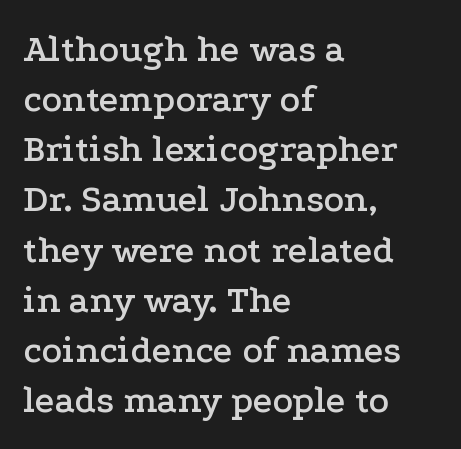
Q: Is the text italic (slanted)? A: No, it is upright.
Q: Is the typeface a serif or a sans-serif typeface? A: Serif.
Q: Is the text underlined? A: No.
Q: How is the paragraph aligned? A: Left-aligned.
Q: Is the spacing between letters normal or unusually wide? A: Normal.
Q: Is the spacing between lines tight, normal or loose? A: Normal.
Q: Width (condensed, normal, or wide)? A: Wide.
Q: Stroke contrast? A: Low.
Q: x-height? A: Medium.
Q: Monospaced? A: No.
